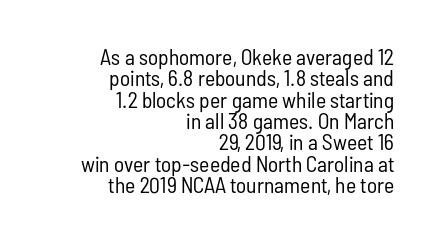
Honestly, there is no underline to notice here at all. Does the copy run flush right? Yes — the right margin is perfectly even. Think standard paragraph weight, or any step lighter than that. How would I describe the line gaps? Narrow and economical. You can tell it's not italic because the verticals are truly vertical.
